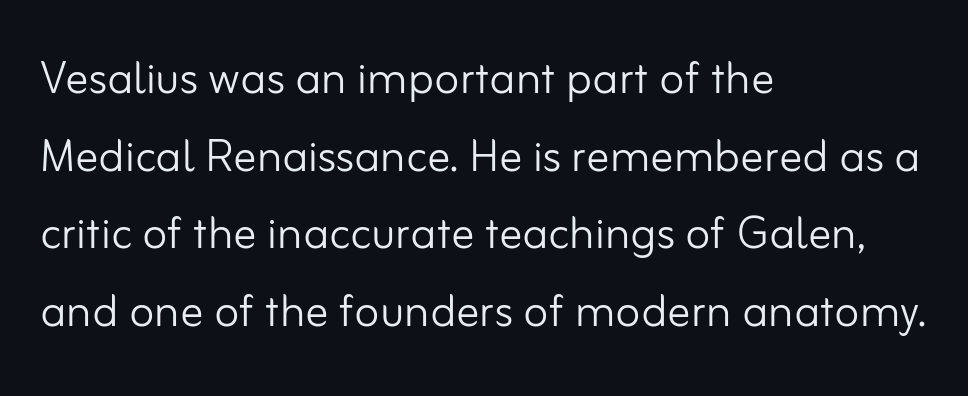
Italic? Not at all — the glyphs are vertical. Does extra space separate the letters? No, they use regular spacing. To sum up the face: it is a sans, with no serifs. Descenders are the only things crossing below the line. The ragged edge is on the right, which tells us the setting is flush left.
